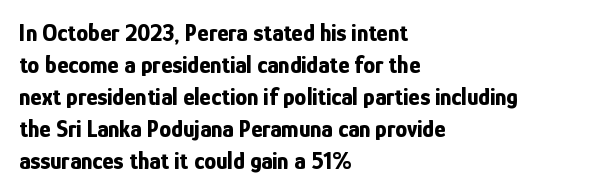
How are the letters spaced? Ordinarily, with no added tracking. Left-aligned paragraph, ragged on the right. The rows are spaced the way most documents space them. The glyphs are unaccompanied by any horizontal stroke below them. Weight check: bold — yes, fully. Ordinary non-slanted type is in use.
